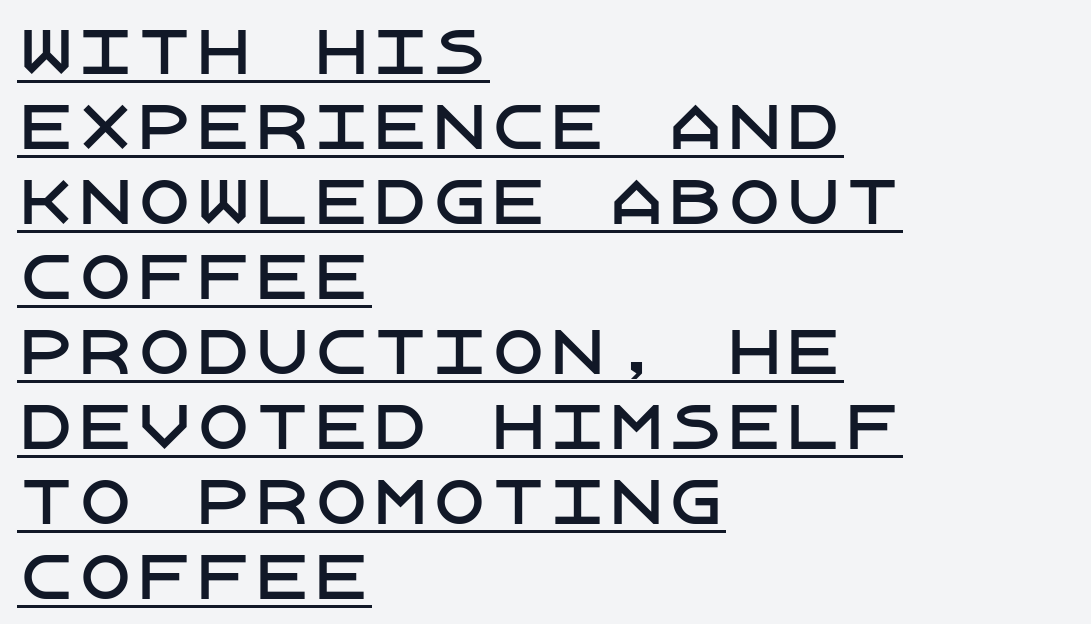
The typeface chosen for these lines omits serifs. Characters follow at the spacing the type designer built in. These lines sit exactly where default settings would place them. One-word summary of the alignment: left. Ordinary non-slanted type is in use. Looks like someone drew a line under every word here.
